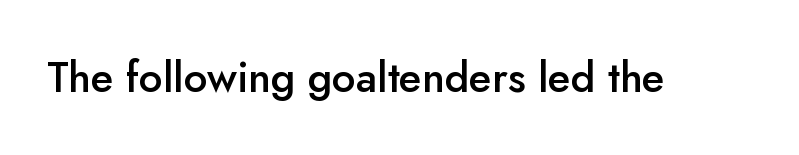
The gaps between neighbouring characters are ordinary and unremarkable. Letters rest on an invisible, unmarked baseline. A typesetter would mark this as roman, not italic. Classification — sans serif. Note the varied advance widths — an 'i' is clearly narrower than an 'm'.
